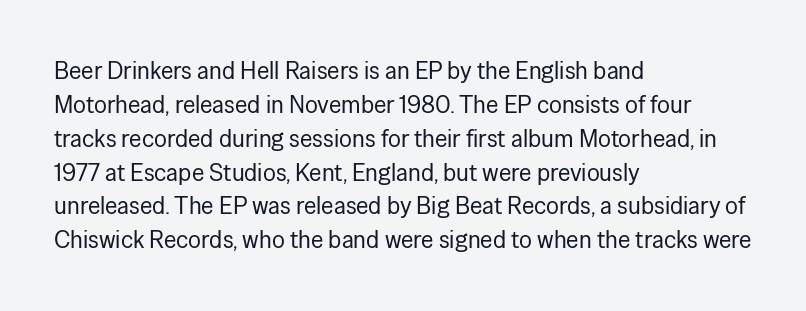
Decoration check: the copy has no underline. Teacher's note: observe the even left margin — that is flush-left alignment. Interline gaps are of average width in this sample. No chunkiness to these letters — they're not bold. These lines were composed using upright roman letters.
